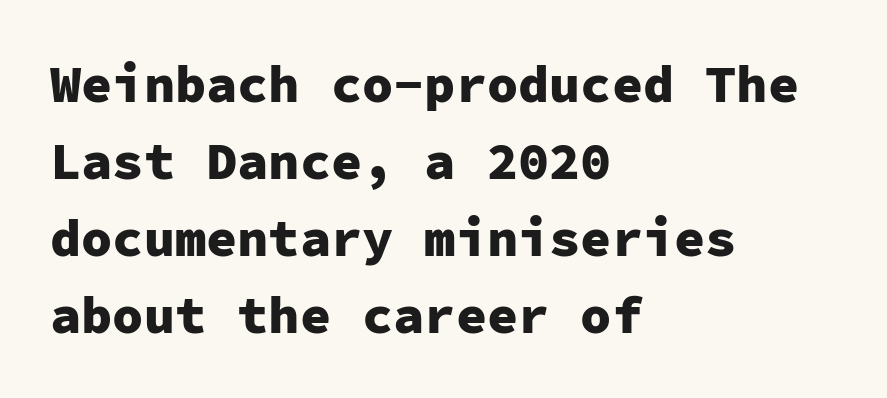
The image shows 52 px heavy sans-serif type, upright, monospaced; set left-aligned, normal line spacing (1.48x), normal letter spacing, not underlined; low stroke contrast and a medium x-height.
